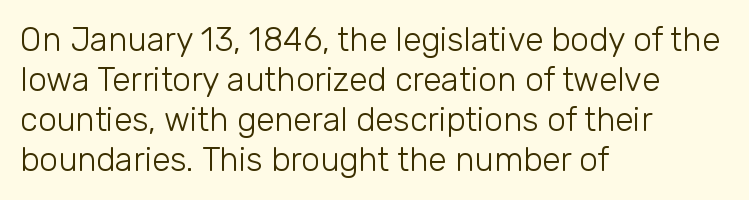
The image shows 33 px light sans-serif type, upright; set left-aligned, line spacing 1.21x, normal letter spacing, not underlined; low stroke contrast and a medium x-height.
